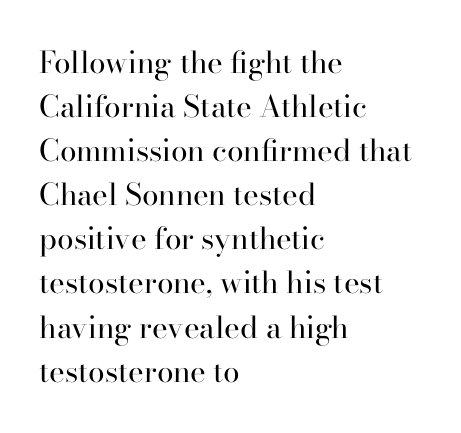
The image shows 30 px regular-weight serif type, upright; set left-aligned, normal line spacing (1.47x), normal letter spacing, not underlined; high stroke contrast and a small x-height.
